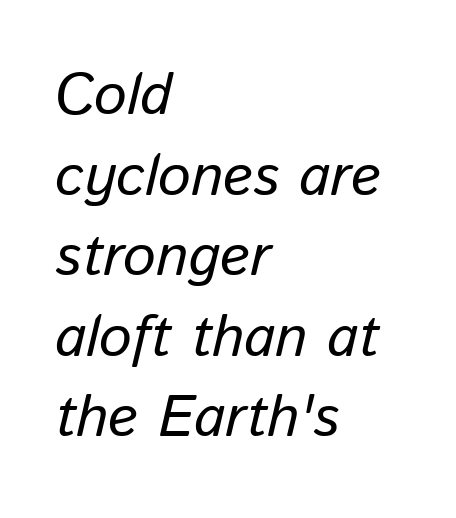
{"italic": "yes", "lean": "right", "slant_degrees": 13, "bold": "no", "weight": "regular", "width": "normal", "stroke_contrast": "low", "x_height": "medium", "monospaced": "no", "underline": "no", "align": "left", "line_spacing": "normal", "line_spacing_ratio": 1.39, "letter_spacing": "normal", "letter_spacing_em": 0.0, "glyph_px": 58}
